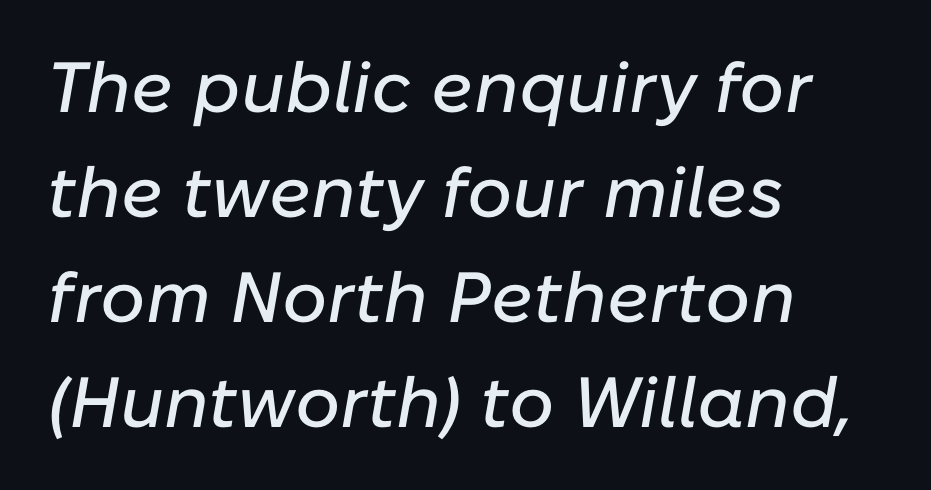
When letters slant like this, we call the style italic. These lines are rendered in a variable-pitch font. Any mark beneath the type? The region is blank. In terms of letterspacing, this is plain default setting.
